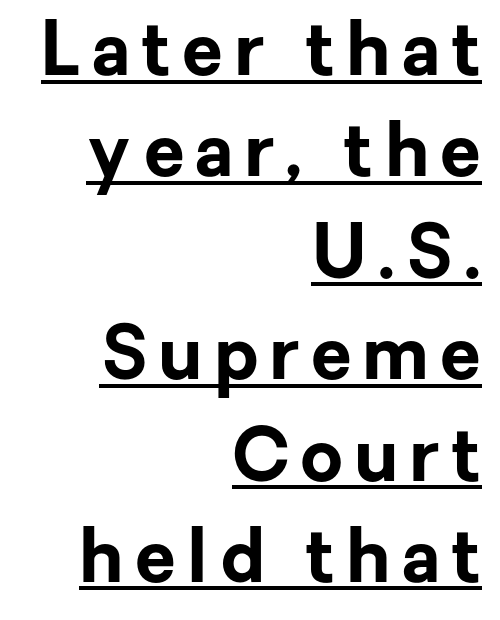
Q: Is the text bold? A: Yes.
Q: Is the text italic (slanted)? A: No, it is upright.
Q: Is the typeface a serif or a sans-serif typeface? A: Sans-serif.
Q: Is the text underlined? A: Yes.
Q: How is the paragraph aligned? A: Right-aligned.
Q: Is the spacing between lines tight, normal or loose? A: Normal.
Q: Width (condensed, normal, or wide)? A: Normal.
Q: Stroke contrast? A: Low.
Q: x-height? A: Medium.
Q: Monospaced? A: No.
